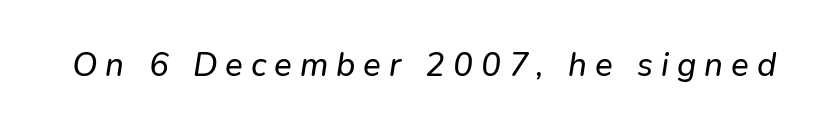
The passage shown is typed in a proportional face where columns would drift. Rule under the text: the space is simply empty. A typesetter would call this heavily tracked-out type. The whole block is typeset with a tilt.
